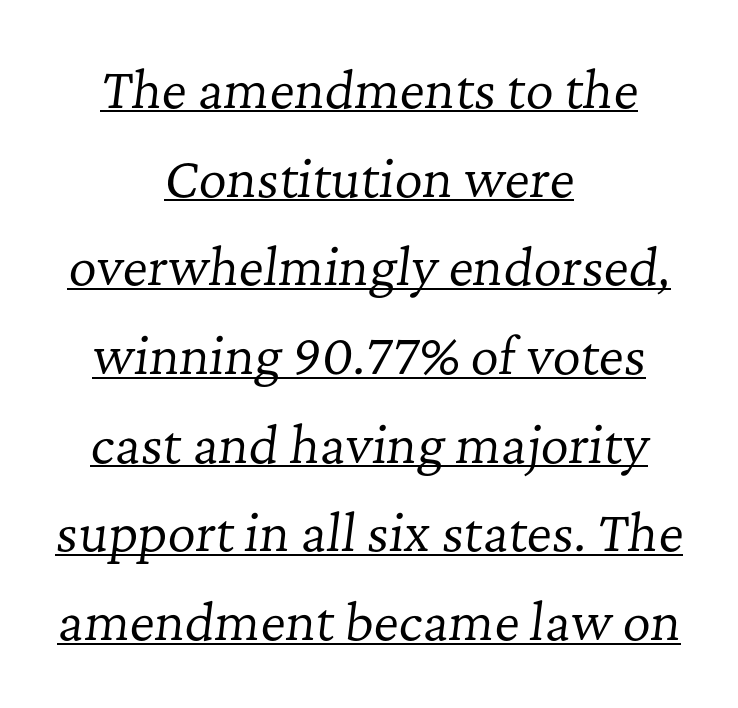
In designer terms, the underline attribute is active on this setting. Tracking value appears to be zero — textbook default spacing. Character widths vary here, with narrow letters taking less room than wide ones. Posture: slanted. The compositor balanced each line on the midline.
